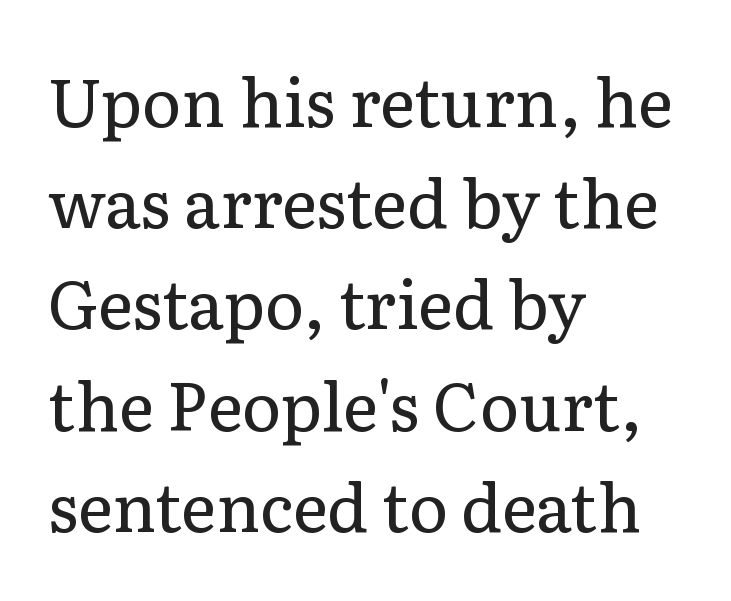
Q: Is the text bold? A: No.
Q: Is the text italic (slanted)? A: No, it is upright.
Q: Is the typeface a serif or a sans-serif typeface? A: Serif.
Q: Is the text underlined? A: No.
Q: How is the paragraph aligned? A: Left-aligned.
Q: Is the spacing between letters normal or unusually wide? A: Normal.
Q: Is the spacing between lines tight, normal or loose? A: Normal.
Q: Width (condensed, normal, or wide)? A: Normal.
Q: Stroke contrast? A: Low.
Q: x-height? A: Medium.
Q: Monospaced? A: No.
